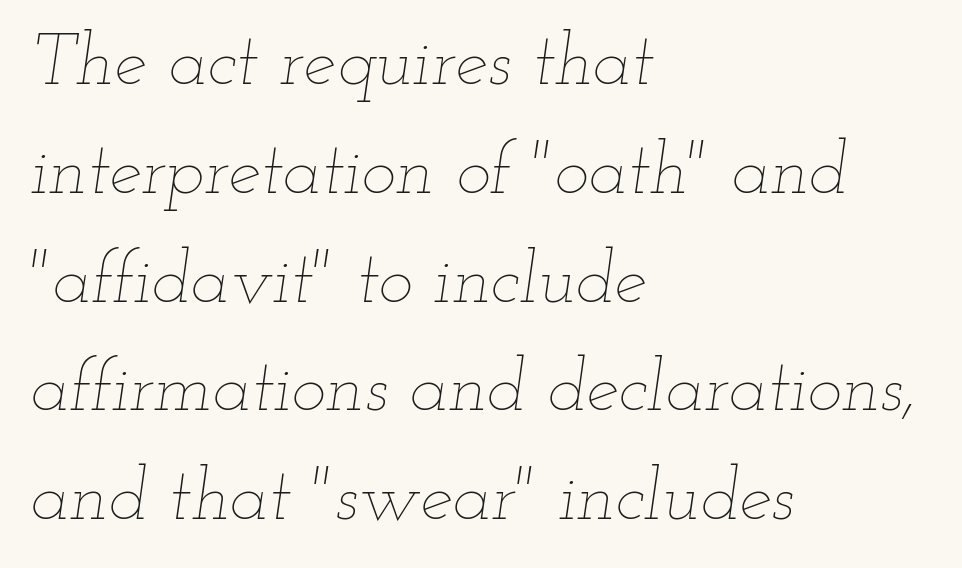
Evenly set lines give the paragraph a standard silhouette. A typesetter would call this zero additional tracking. Rendered with sloped, italic letterforms. The letters look calm and open, with moderate or lighter stems.
